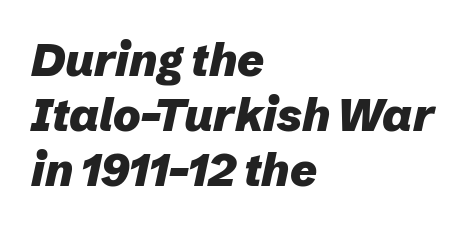
Q: Is the text bold? A: Yes.
Q: Is the text italic (slanted)? A: Yes, it leans right by about 12 degrees.
Q: Is the text underlined? A: No.
Q: How is the paragraph aligned? A: Left-aligned.
Q: Is the spacing between letters normal or unusually wide? A: Normal.
Q: Width (condensed, normal, or wide)? A: Normal.
Q: Stroke contrast? A: Low.
Q: x-height? A: Medium.
Q: Monospaced? A: No.
